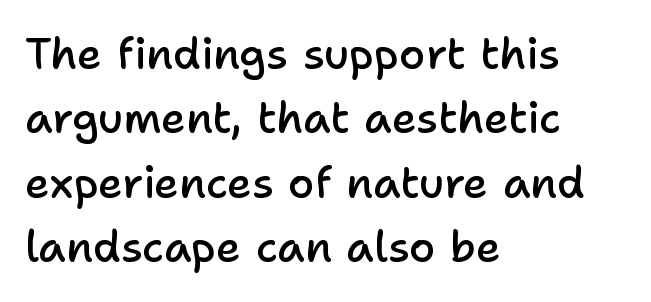
The image shows 43 px semibold sans-serif type, upright; set left-aligned, normal line spacing (1.5x), normal letter spacing, not underlined; low stroke contrast and a medium x-height.
